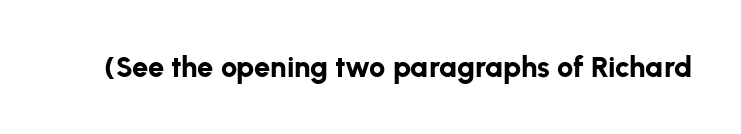
Every stem runs plumb, perpendicular to the baseline. The letters carry no serifs — their stems end cleanly without finishing strokes. The rendering uses natural spacing where letterforms have individual widths. Typographic density is high because the face is bold. Characters follow at the spacing the type designer built in. Any mark beneath the type? The region is blank.
